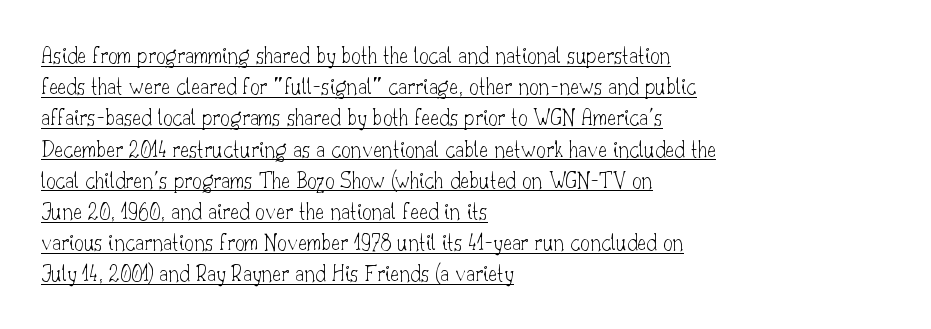
Q: Is the text bold? A: No.
Q: Is the text italic (slanted)? A: No, it is upright.
Q: Is the text underlined? A: Yes.
Q: How is the paragraph aligned? A: Left-aligned.
Q: Is the spacing between letters normal or unusually wide? A: Normal.
Q: Is the spacing between lines tight, normal or loose? A: Normal.
